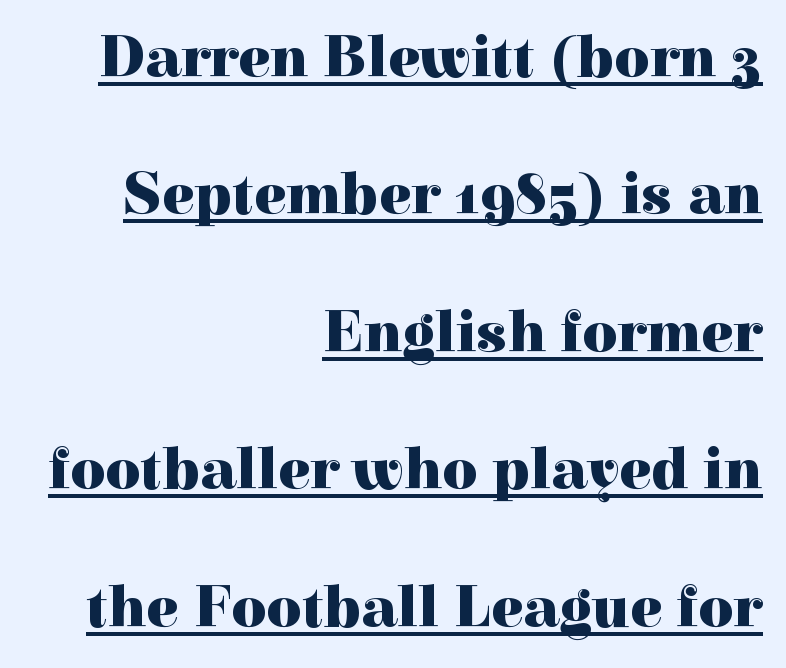
The image shows 60 px heavy serif type, upright; set right-aligned, loose line spacing (2.29x), normal letter spacing, underlined; a medium x-height.
